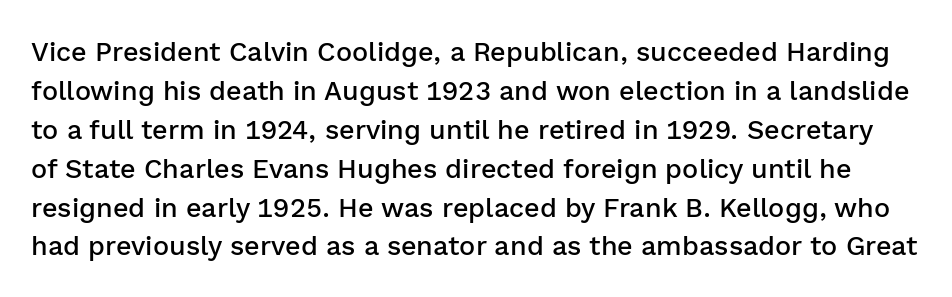
Quick note: not italic, upright. Short note: letters normally spaced. Horizontal bands of white between lines are of average thickness. Glance below the letters and you will spot only blank space. The strokes are fattened partway — semibold, not bold.
